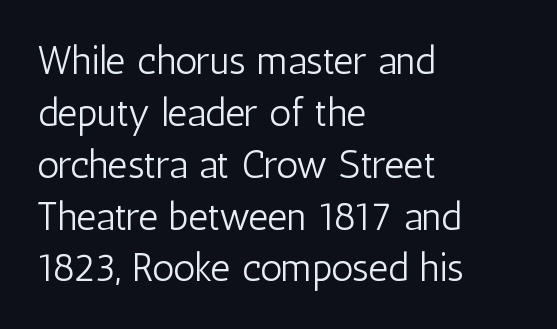
Rendered with straight, roman letterforms. The vertical gap from one line to the next is medium. The ragged edge is on the right, which tells us the setting is flush left. The string is rendered with underlining switched off.
